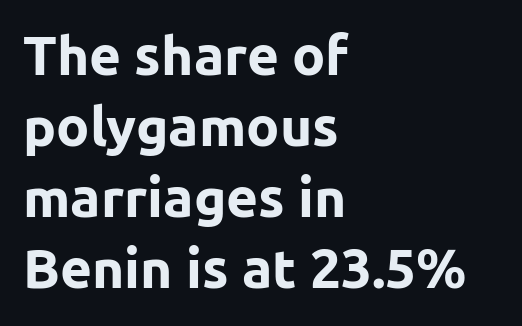
The image shows 55 px bold sans-serif type, upright; set left-aligned, normal line spacing (1.29x), normal letter spacing, not underlined; low stroke contrast and a medium x-height.
